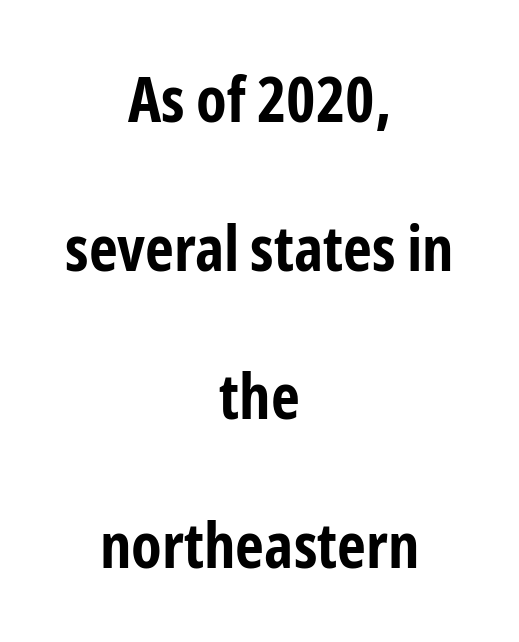
Observe the absence of serifs on each vertical stroke in this sample. The face used here is proportionally spaced, like ordinary book or web type. Words appear dense and cohesive because spacing is normal. The rendering positions every line midway between the sides. Unmarked baselines from the first word to the last. Stroke thickness is high; the sample reads as a true bold.
